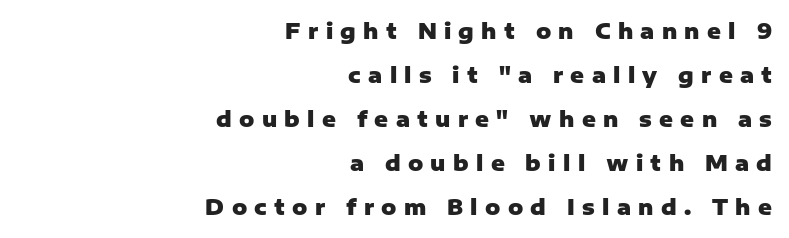
{"italic": "no", "bold": "yes", "underline": "no", "align": "right", "line_spacing": "loose", "line_spacing_ratio": 2.1, "letter_spacing": "wide", "letter_spacing_em": 0.35, "glyph_px": 21}
